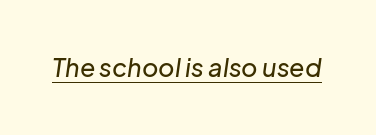
The image shows 25 px text type, italic (leaning right); set normal letter spacing, underlined.
